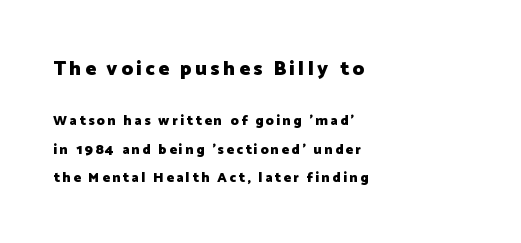
Q: Is the text bold? A: Yes.
Q: Is the text italic (slanted)? A: No, it is upright.
Q: Is the text underlined? A: No.
Q: How is the paragraph aligned? A: Left-aligned.
Q: Is the spacing between lines tight, normal or loose? A: Loose.
Q: Which block of text is set in a larger size, the first (top) or the second (bottom)? A: The first (top) one.
